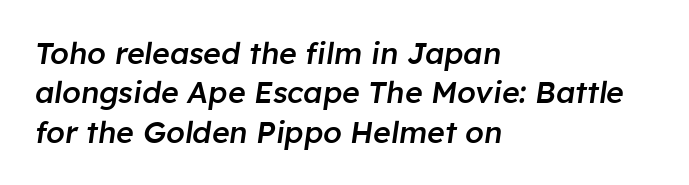
Q: Is the text bold? A: Semi-bold.
Q: Is the text italic (slanted)? A: Yes, it leans right by about 8 degrees.
Q: Is the text underlined? A: No.
Q: How is the paragraph aligned? A: Left-aligned.
Q: Is the spacing between letters normal or unusually wide? A: Normal.
Q: Is the spacing between lines tight, normal or loose? A: Normal.
Q: Width (condensed, normal, or wide)? A: Normal.
Q: Stroke contrast? A: Low.
Q: x-height? A: Medium.
Q: Monospaced? A: No.
